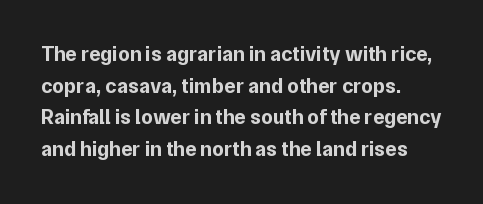
Q: Is the text bold? A: Yes.
Q: Is the text italic (slanted)? A: No, it is upright.
Q: Is the text underlined? A: No.
Q: How is the paragraph aligned? A: Left-aligned.
Q: Is the spacing between letters normal or unusually wide? A: Normal.
Q: Is the spacing between lines tight, normal or loose? A: Normal.
